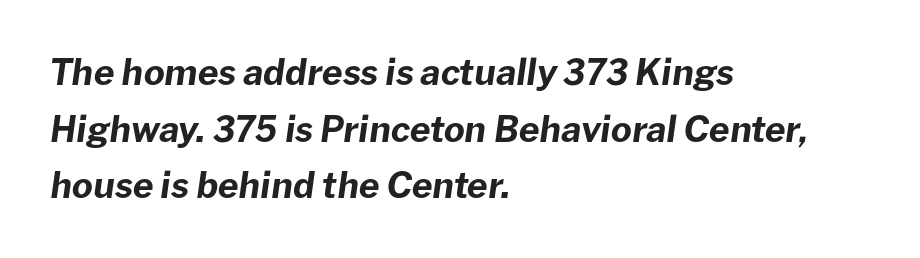
In terms of posture, this sample is oblique. Nobody drew a line under any word here. Looks like regular typesetting: each glyph gets only the width it needs. Vertical spacing — default. The letters are bold, with thick, heavy strokes.
